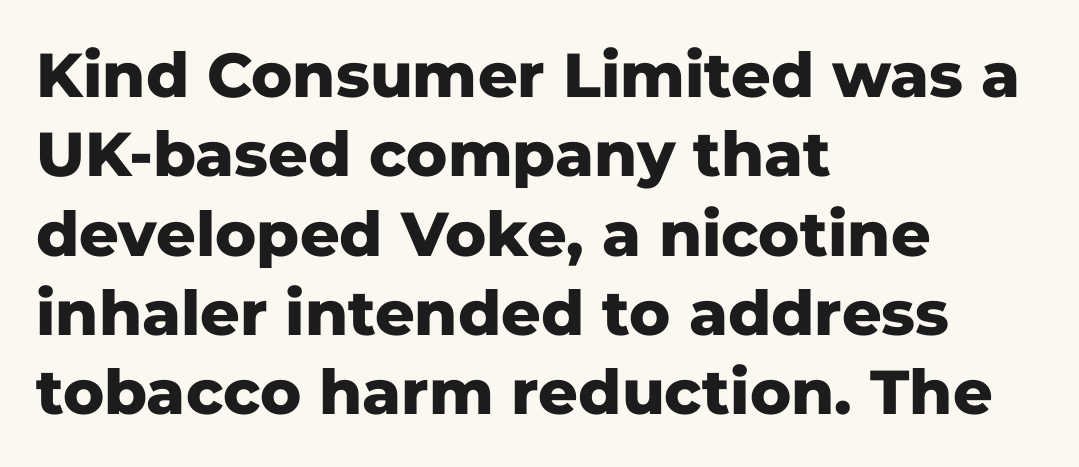
This is sans-serif lettering, the kind often seen on screens and signage. Check under the words: just untouched page. I'd describe the lettering as bold — thick and assertive. The passage shown is typed in a proportional face where columns would drift.
